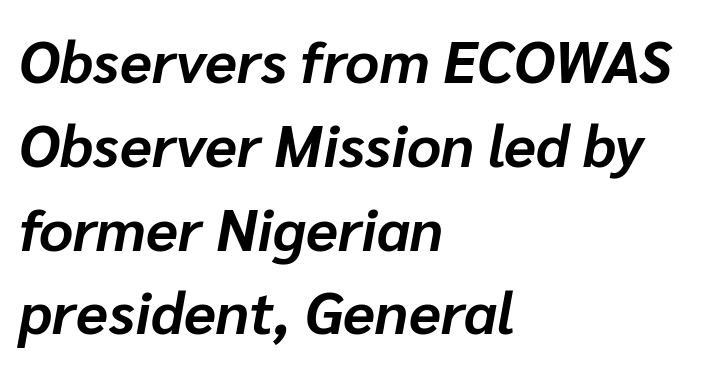
Q: Is the text bold? A: Yes.
Q: Is the text italic (slanted)? A: Yes, it leans right by about 10 degrees.
Q: Is the text underlined? A: No.
Q: How is the paragraph aligned? A: Left-aligned.
Q: Is the spacing between letters normal or unusually wide? A: Normal.
Q: Is the spacing between lines tight, normal or loose? A: Normal.
Q: Width (condensed, normal, or wide)? A: Normal.
Q: Stroke contrast? A: Low.
Q: x-height? A: Medium.
Q: Monospaced? A: No.
